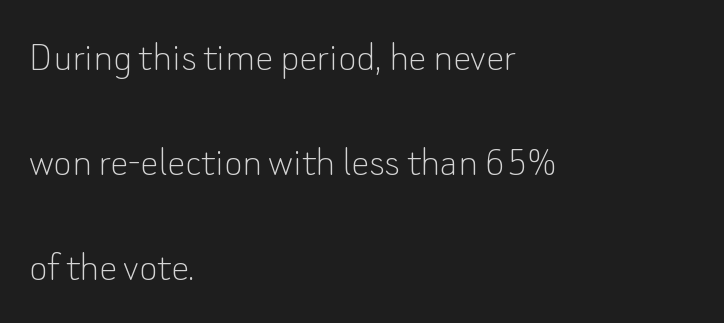
The image shows 45 px thin sans-serif type, upright; set left-aligned, loose line spacing (2.33x), normal letter spacing, not underlined; low stroke contrast and a small x-height.
